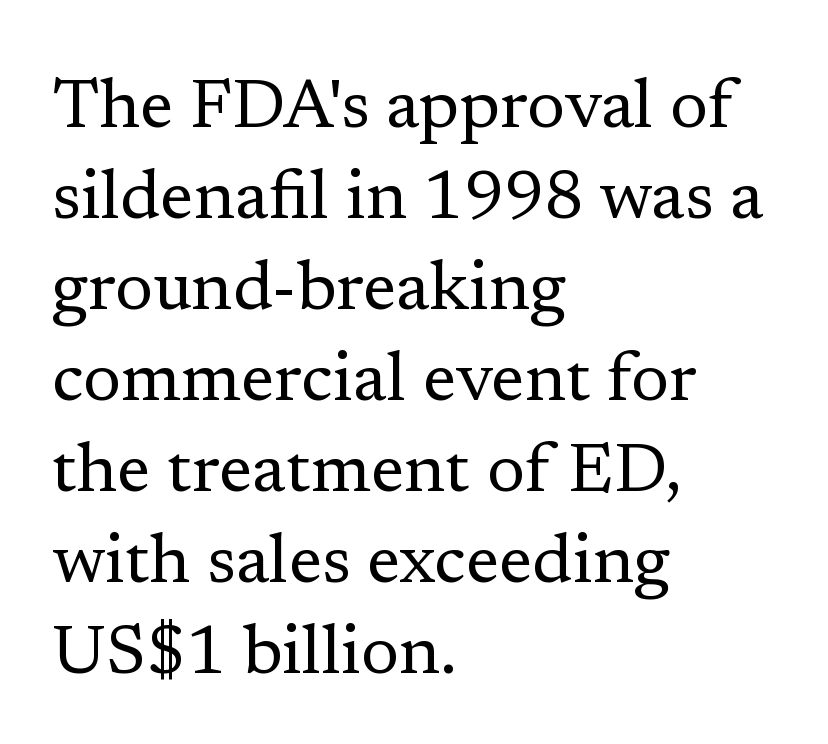
The image shows 69 px regular-weight serif type, upright; set left-aligned, normal line spacing (1.32x), normal letter spacing, not underlined; low stroke contrast and a medium x-height.
